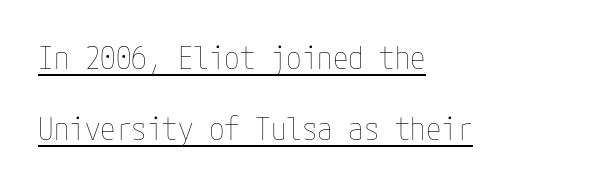
Q: Is the text bold? A: No.
Q: Is the text italic (slanted)? A: No, it is upright.
Q: Is the text underlined? A: Yes.
Q: How is the paragraph aligned? A: Left-aligned.
Q: Is the spacing between letters normal or unusually wide? A: Normal.
Q: Is the spacing between lines tight, normal or loose? A: Loose.
Q: Width (condensed, normal, or wide)? A: Condensed.
Q: Stroke contrast? A: Low.
Q: x-height? A: Medium.
